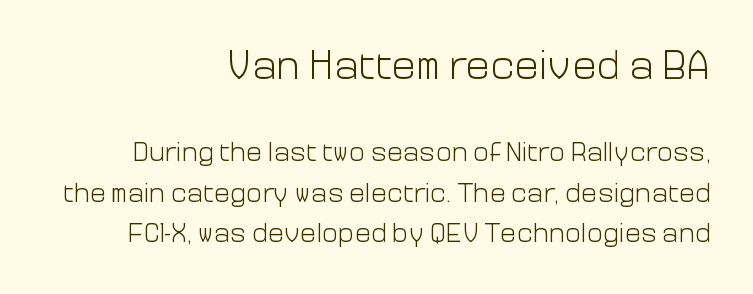
{"serif": "no", "italic": "no", "bold": "no", "weight": "light", "width": "normal", "stroke_contrast": "low", "x_height": "medium", "monospaced": "no", "underline": "no", "align": "right", "line_spacing": "normal", "line_spacing_ratio": 1.5, "letter_spacing": "normal", "letter_spacing_em": 0.0, "larger_block": "first", "size_ratio": 1.52, "glyph_px": 41}
